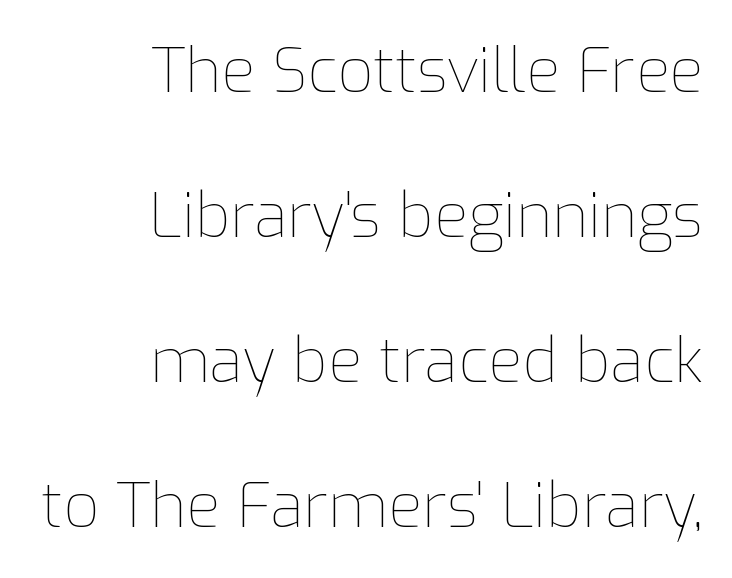
Q: Is the text bold? A: No.
Q: Is the text italic (slanted)? A: No, it is upright.
Q: Is the text underlined? A: No.
Q: How is the paragraph aligned? A: Right-aligned.
Q: Is the spacing between letters normal or unusually wide? A: Normal.
Q: Is the spacing between lines tight, normal or loose? A: Loose.
Q: Width (condensed, normal, or wide)? A: Normal.
Q: Stroke contrast? A: Low.
Q: x-height? A: Medium.
Q: Monospaced? A: No.
